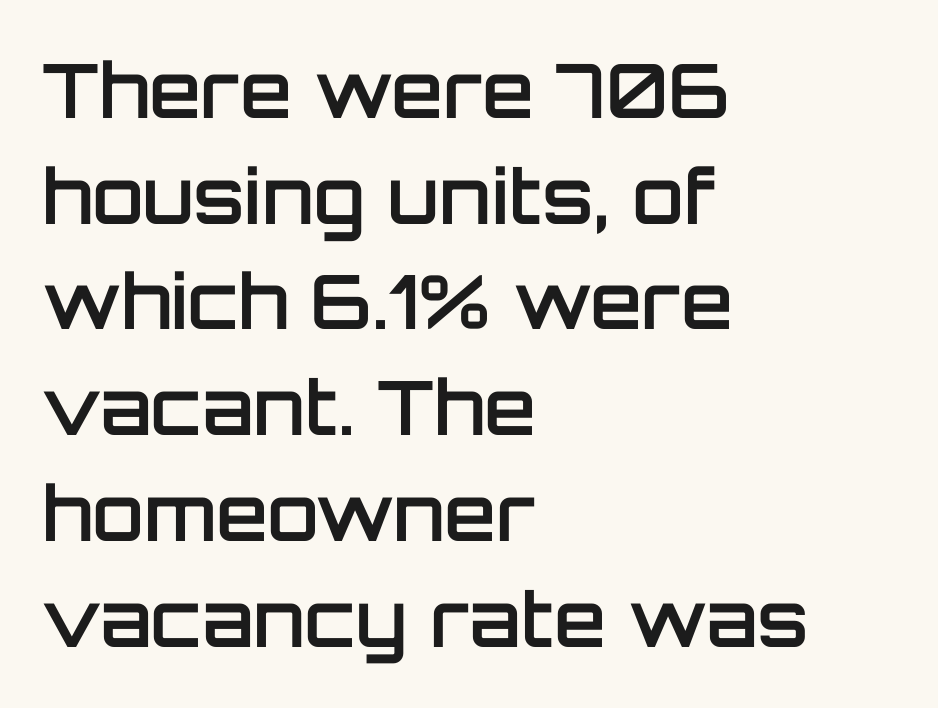
{"serif": "no", "italic": "no", "bold": "semi", "weight": "semibold", "width": "normal", "stroke_contrast": "low", "x_height": "large", "monospaced": "no", "underline": "no", "align": "left", "line_spacing": "normal", "line_spacing_ratio": 1.41, "letter_spacing": "normal", "letter_spacing_em": 0.0, "glyph_px": 75}
